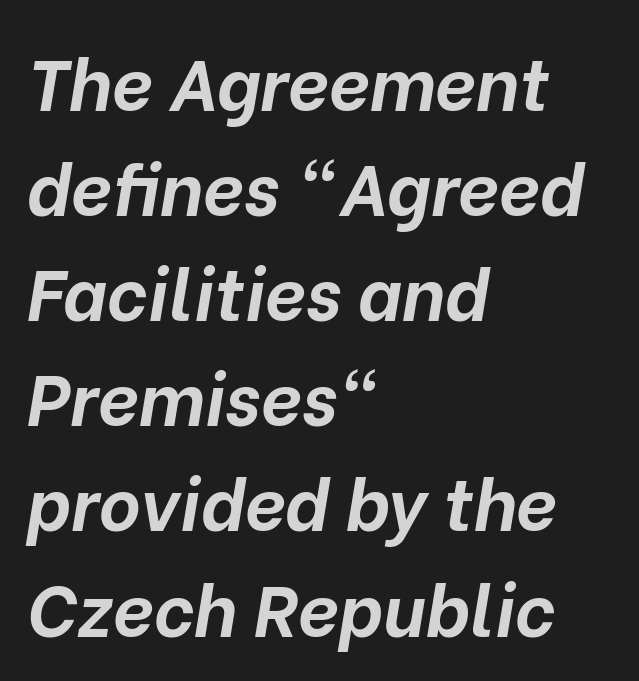
{"italic": "yes", "lean": "right", "slant_degrees": 10, "bold": "yes", "weight": "bold", "width": "normal", "stroke_contrast": "low", "x_height": "medium", "monospaced": "no", "underline": "no", "align": "left", "line_spacing": "normal", "line_spacing_ratio": 1.46, "letter_spacing": "normal", "letter_spacing_em": 0.0, "glyph_px": 72}
